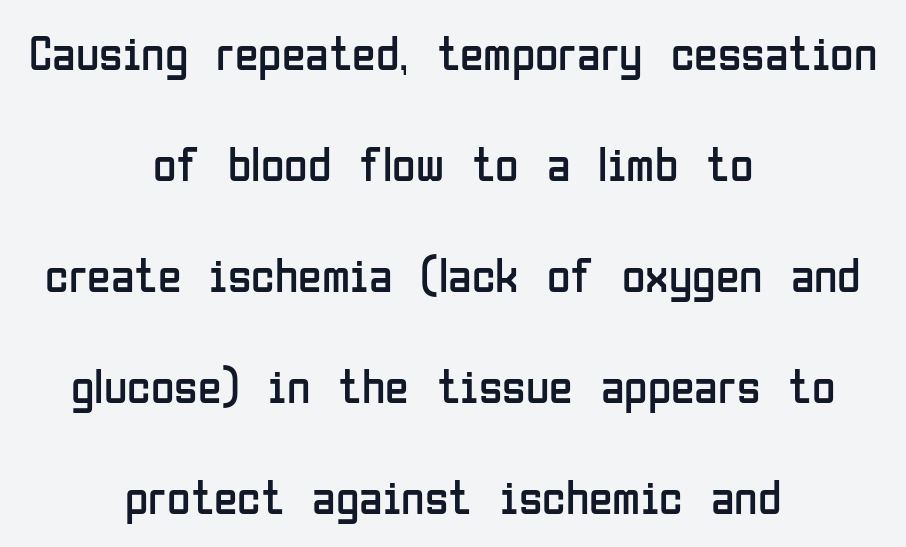
{"serif": "no", "italic": "no", "bold": "no", "weight": "regular", "width": "condensed", "stroke_contrast": "low", "x_height": "medium", "monospaced": "no", "underline": "no", "align": "center", "line_spacing": "loose", "line_spacing_ratio": 2.31, "letter_spacing": "normal", "letter_spacing_em": 0.0, "glyph_px": 48}
